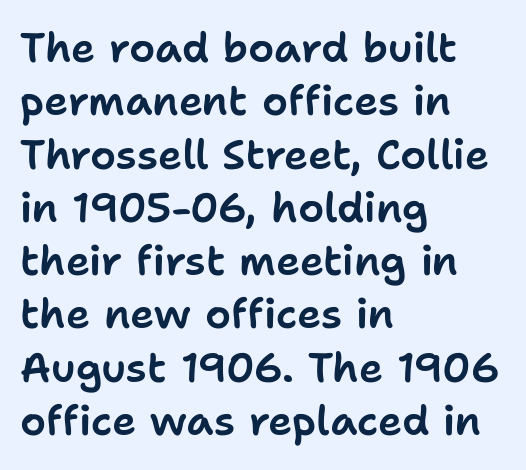
Q: Is the text italic (slanted)? A: No, it is upright.
Q: Is the typeface a serif or a sans-serif typeface? A: Sans-serif.
Q: Is the text underlined? A: No.
Q: How is the paragraph aligned? A: Left-aligned.
Q: Is the spacing between letters normal or unusually wide? A: Normal.
Q: Is the spacing between lines tight, normal or loose? A: Normal.
Q: Width (condensed, normal, or wide)? A: Normal.
Q: Stroke contrast? A: Low.
Q: x-height? A: Medium.
Q: Monospaced? A: No.
